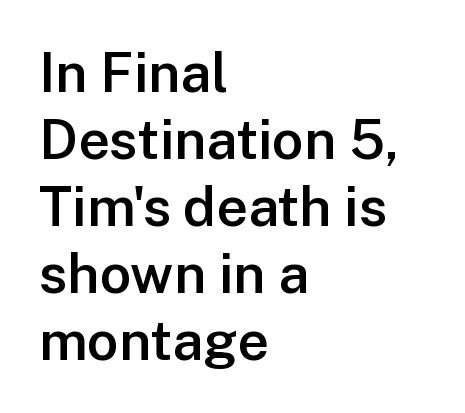
Q: Is the text bold? A: Semi-bold.
Q: Is the text italic (slanted)? A: No, it is upright.
Q: Is the typeface a serif or a sans-serif typeface? A: Sans-serif.
Q: Is the text underlined? A: No.
Q: How is the paragraph aligned? A: Left-aligned.
Q: Is the spacing between letters normal or unusually wide? A: Normal.
Q: Width (condensed, normal, or wide)? A: Normal.
Q: Stroke contrast? A: Low.
Q: x-height? A: Medium.
Q: Monospaced? A: No.
